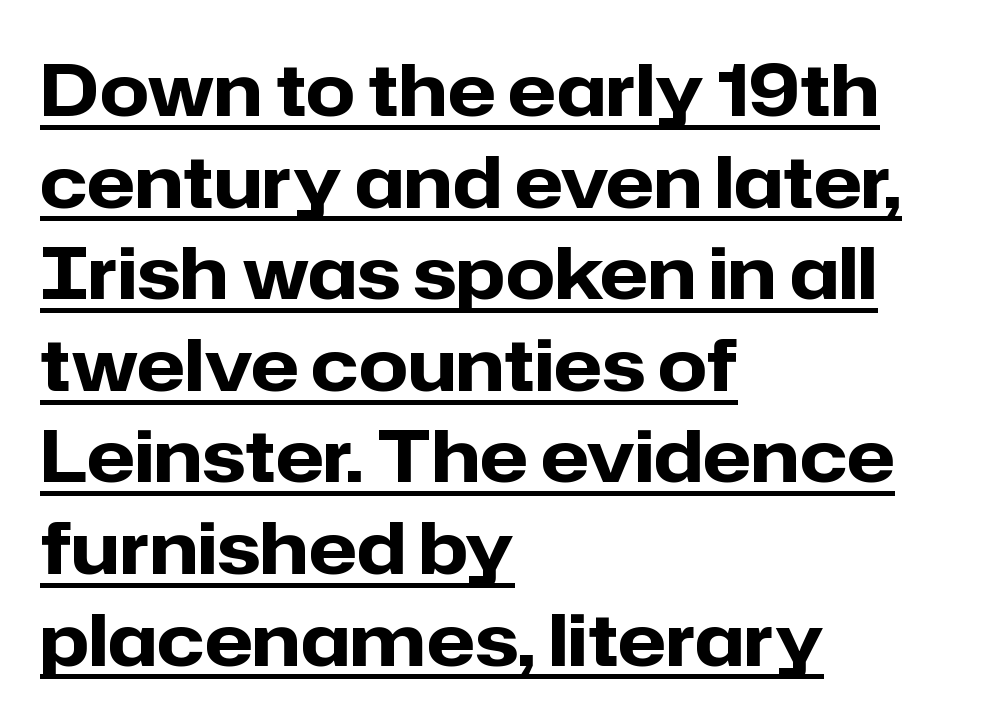
{"serif": "no", "italic": "no", "bold": "yes", "weight": "heavy", "width": "normal", "stroke_contrast": "low", "x_height": "medium", "monospaced": "no", "underline": "yes", "align": "left", "line_spacing": "normal", "line_spacing_ratio": 1.29, "letter_spacing": "normal", "letter_spacing_em": 0.0, "glyph_px": 71}
